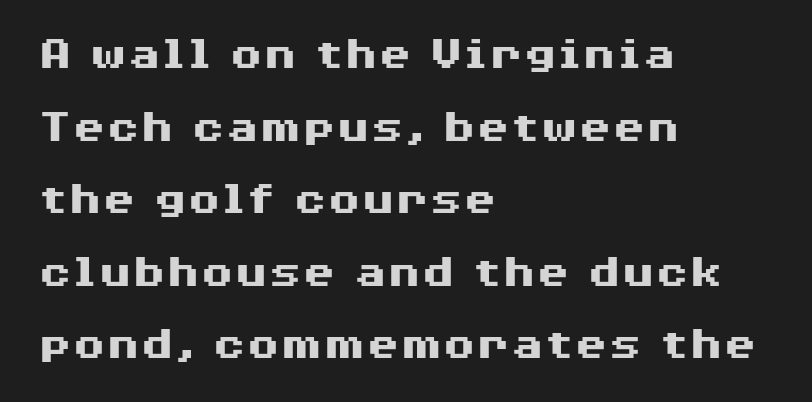
Every stem runs plumb, perpendicular to the baseline. Regular leading. The rendering keeps characters at their native spacing. The font family rendered here belongs to the sans-serif group. The rag falls on the right side of this text block. The face used here is proportionally spaced, like ordinary book or web type.
